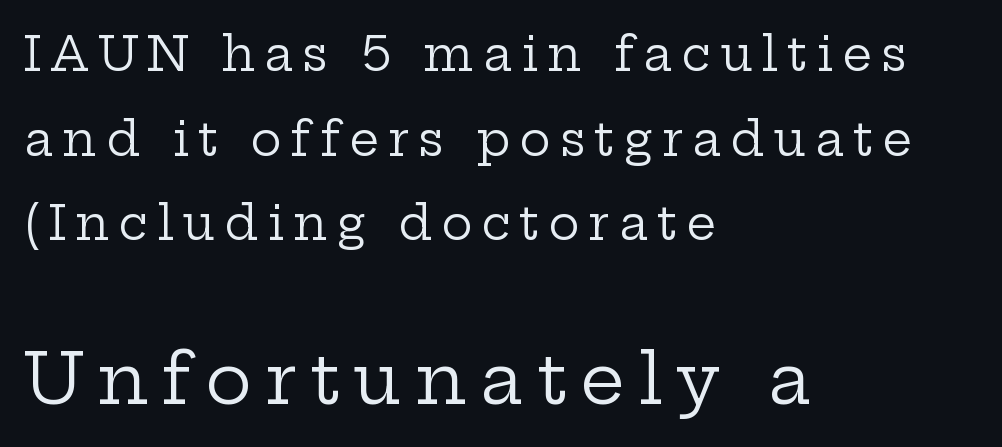
{"serif": "yes", "italic": "no", "bold": "no", "weight": "regular", "width": "wide", "stroke_contrast": "low", "x_height": "medium", "monospaced": "no", "underline": "no", "align": "left", "line_spacing_ratio": 1.8, "larger_block": "second", "size_ratio": 1.49, "glyph_px": 70}
